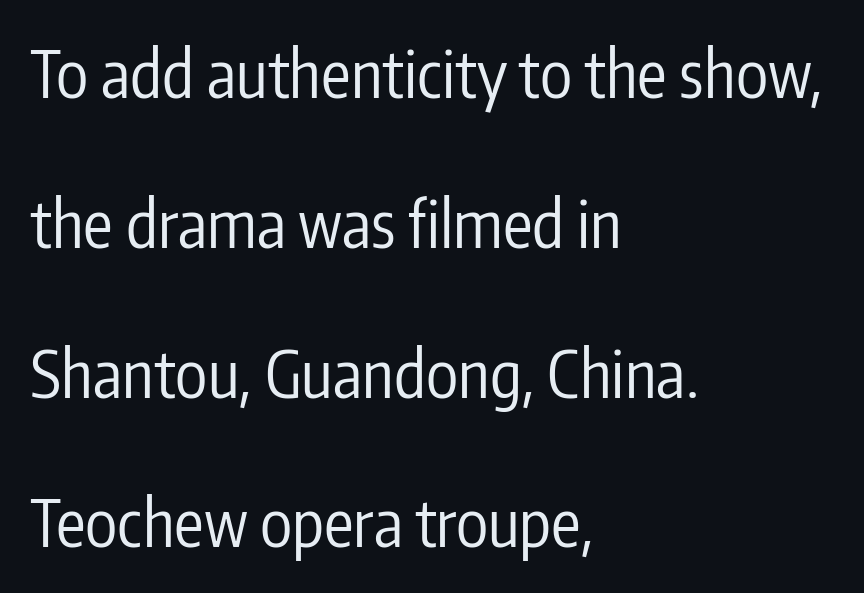
The image shows 66 px regular-weight, condensed sans-serif type, upright; set left-aligned, loose line spacing (2.27x), normal letter spacing, not underlined; low stroke contrast and a medium x-height.
